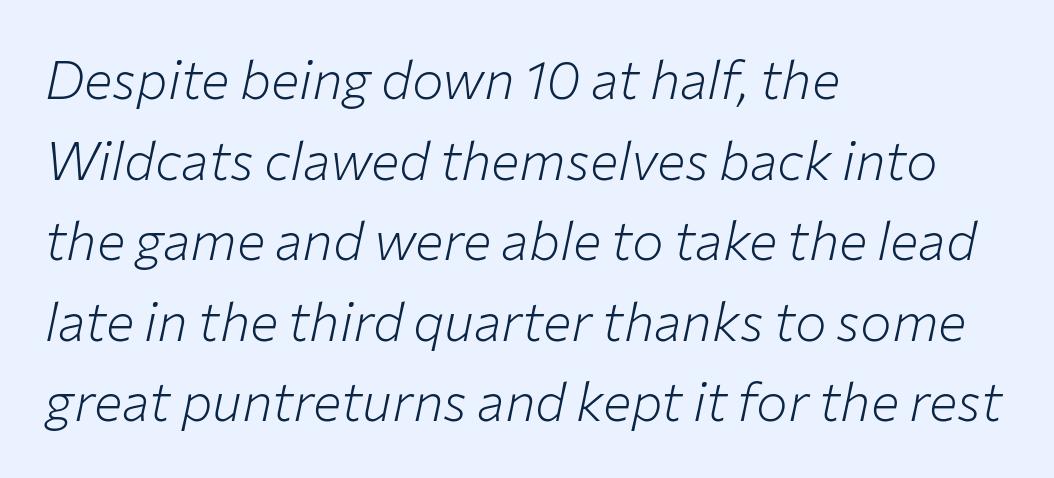
The image shows 53 px light type, italic (leaning right); set left-aligned, normal line spacing (1.52x), normal letter spacing, not underlined; low stroke contrast and a medium x-height.
